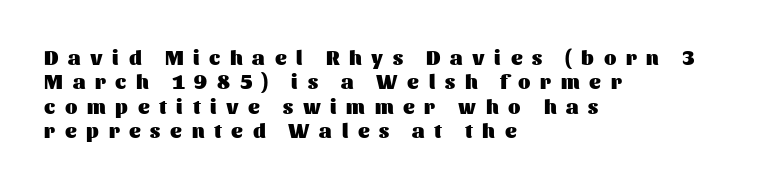
The image shows 20 px bold type, upright; set left-aligned, line spacing 1.22x, unusually wide letter spacing (+0.49 em), not underlined.
